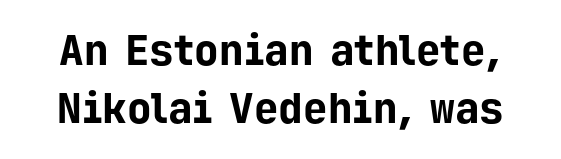
Q: Is the text bold? A: Yes.
Q: Is the text italic (slanted)? A: No, it is upright.
Q: Is the typeface a serif or a sans-serif typeface? A: Sans-serif.
Q: Is the text underlined? A: No.
Q: Is the spacing between letters normal or unusually wide? A: Normal.
Q: Is the spacing between lines tight, normal or loose? A: Normal.
Q: Width (condensed, normal, or wide)? A: Normal.
Q: Stroke contrast? A: Low.
Q: x-height? A: Medium.
Q: Monospaced? A: Yes.
